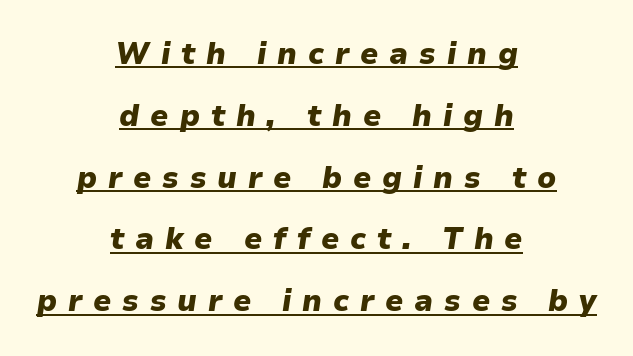
Q: Is the text bold? A: Yes.
Q: Is the text italic (slanted)? A: Yes, it leans right by about 9 degrees.
Q: Is the text underlined? A: Yes.
Q: How is the paragraph aligned? A: Centered.
Q: Is the spacing between letters normal or unusually wide? A: Unusually wide.
Q: Is the spacing between lines tight, normal or loose? A: Loose.
Q: Width (condensed, normal, or wide)? A: Normal.
Q: Stroke contrast? A: Low.
Q: x-height? A: Medium.
Q: Monospaced? A: No.
